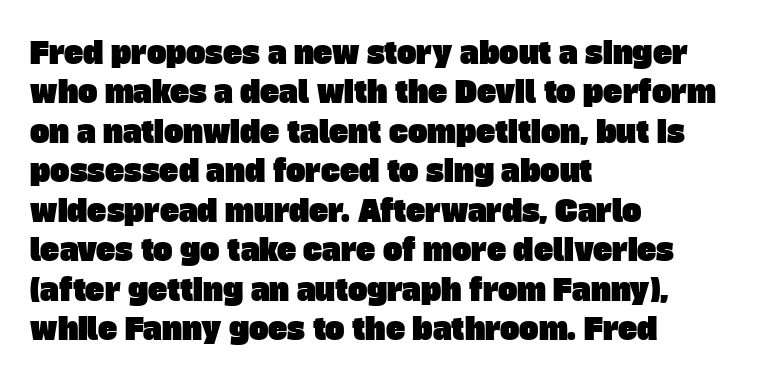
The image shows 29 px sans-serif type; set left-aligned, normal line spacing (1.36x), normal letter spacing, not underlined; low stroke contrast and a large x-height.
